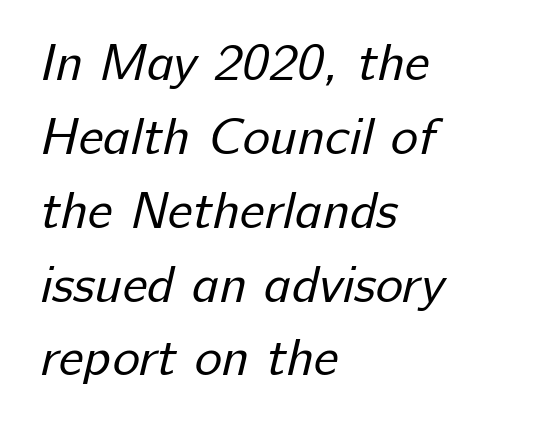
The image shows 52 px regular-weight sans-serif type; set left-aligned, normal line spacing (1.42x), normal letter spacing, not underlined; low stroke contrast and a medium x-height.
